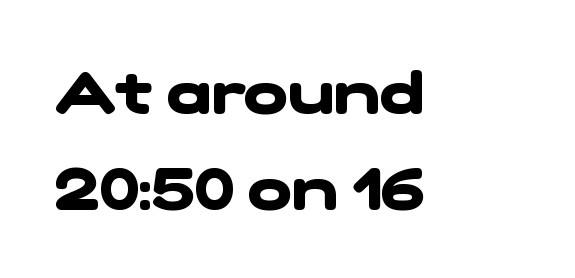
Q: Is the text bold? A: Yes.
Q: Is the typeface a serif or a sans-serif typeface? A: Sans-serif.
Q: Is the text underlined? A: No.
Q: How is the paragraph aligned? A: Left-aligned.
Q: Is the spacing between letters normal or unusually wide? A: Normal.
Q: Is the spacing between lines tight, normal or loose? A: Normal.
Q: Width (condensed, normal, or wide)? A: Wide.
Q: Stroke contrast? A: Low.
Q: x-height? A: Medium.
Q: Monospaced? A: No.
